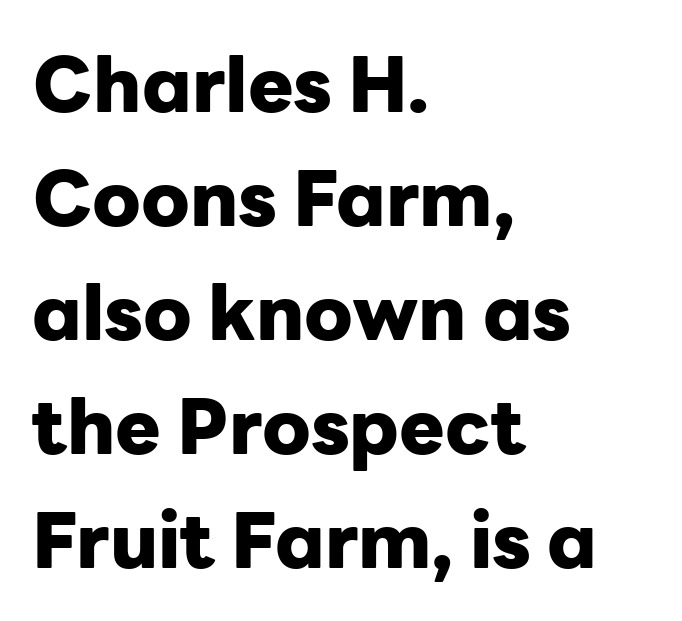
The image shows 76 px heavy sans-serif type, upright; set left-aligned, normal line spacing (1.5x), normal letter spacing, not underlined; low stroke contrast and a medium x-height.
